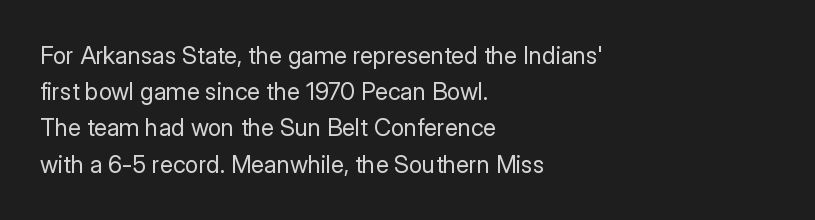
Default kerning and tracking; the words read as compact shapes. Tall strokes in this sample are plumb rather than angled. This rendering uses left alignment, leaving the right contour irregular. Students, observe: this is what conventionally led text looks like. Each stroke keeps to a modest, everyday thickness or less. Honestly, there is no underline to notice here at all.
